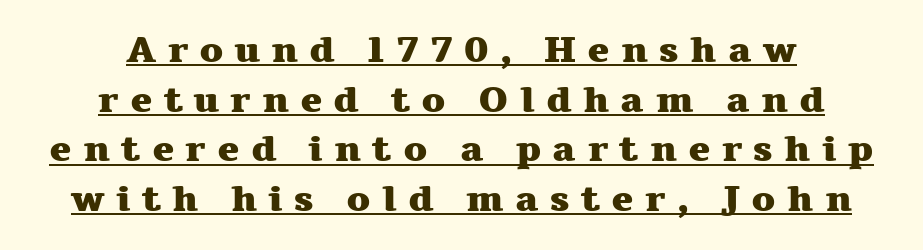
Q: Is the text bold? A: Yes.
Q: Is the text italic (slanted)? A: No, it is upright.
Q: Is the typeface a serif or a sans-serif typeface? A: Serif.
Q: Is the text underlined? A: Yes.
Q: How is the paragraph aligned? A: Centered.
Q: Is the spacing between letters normal or unusually wide? A: Unusually wide.
Q: Is the spacing between lines tight, normal or loose? A: Normal.
Q: Width (condensed, normal, or wide)? A: Wide.
Q: Stroke contrast? A: Medium.
Q: x-height? A: Medium.
Q: Monospaced? A: No.
